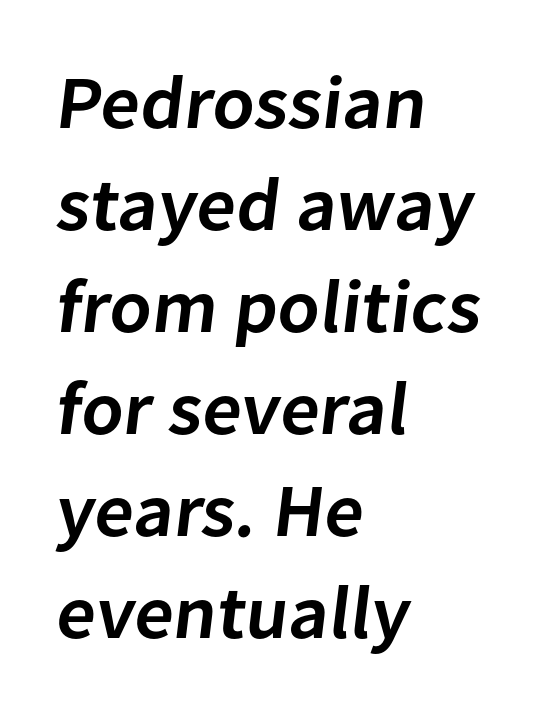
{"serif": "no", "bold": "semi", "weight": "semibold", "width": "normal", "stroke_contrast": "low", "x_height": "medium", "monospaced": "no", "underline": "no", "align": "left", "line_spacing": "normal", "line_spacing_ratio": 1.36, "letter_spacing": "normal", "letter_spacing_em": 0.0, "glyph_px": 75}
